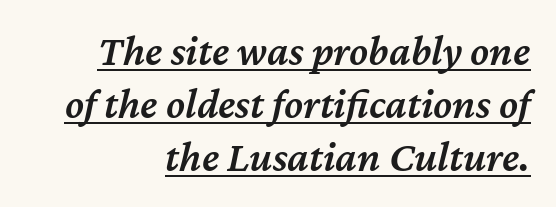
Do the characters align in a grid? No, the font is proportional. Does a line run under the words? Yes, clearly. Teacher's note: observe the even right margin — that is flush-right alignment. The characters look somewhat weighty, a semibold short of true bold.
